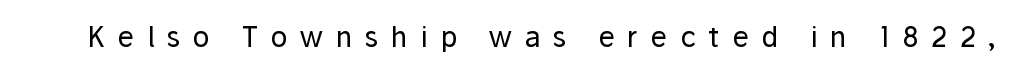
Q: Is the text bold? A: No.
Q: Is the text italic (slanted)? A: No, it is upright.
Q: Is the typeface a serif or a sans-serif typeface? A: Sans-serif.
Q: Is the text underlined? A: No.
Q: Is the spacing between letters normal or unusually wide? A: Unusually wide.
Q: Width (condensed, normal, or wide)? A: Normal.
Q: Stroke contrast? A: Low.
Q: x-height? A: Medium.
Q: Monospaced? A: No.
